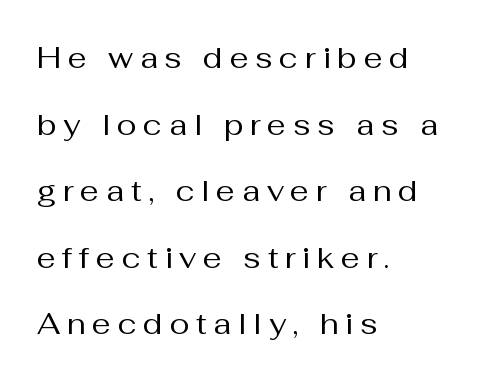
Q: Is the text bold? A: No.
Q: Is the text italic (slanted)? A: No, it is upright.
Q: Is the typeface a serif or a sans-serif typeface? A: Sans-serif.
Q: Is the text underlined? A: No.
Q: How is the paragraph aligned? A: Left-aligned.
Q: Is the spacing between letters normal or unusually wide? A: Unusually wide.
Q: Is the spacing between lines tight, normal or loose? A: Loose.
Q: Width (condensed, normal, or wide)? A: Normal.
Q: Stroke contrast? A: Medium.
Q: x-height? A: Medium.
Q: Monospaced? A: No.
